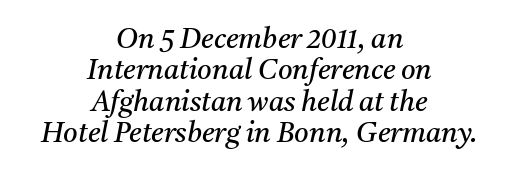
The image shows 28 px regular-weight serif type, italic (leaning right); set centered, tight line spacing (1.12x), normal letter spacing, not underlined; medium stroke contrast and a medium x-height.
